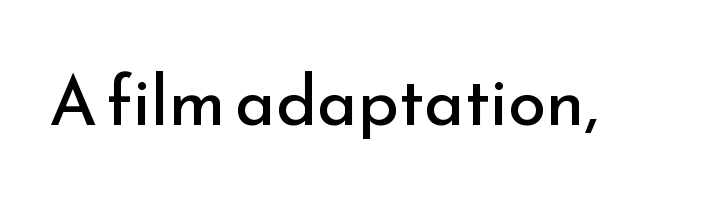
Q: Is the text bold? A: No.
Q: Is the text italic (slanted)? A: No, it is upright.
Q: Is the typeface a serif or a sans-serif typeface? A: Sans-serif.
Q: Is the text underlined? A: No.
Q: Is the spacing between letters normal or unusually wide? A: Normal.
Q: Width (condensed, normal, or wide)? A: Normal.
Q: Stroke contrast? A: Low.
Q: x-height? A: Small.
Q: Monospaced? A: No.
